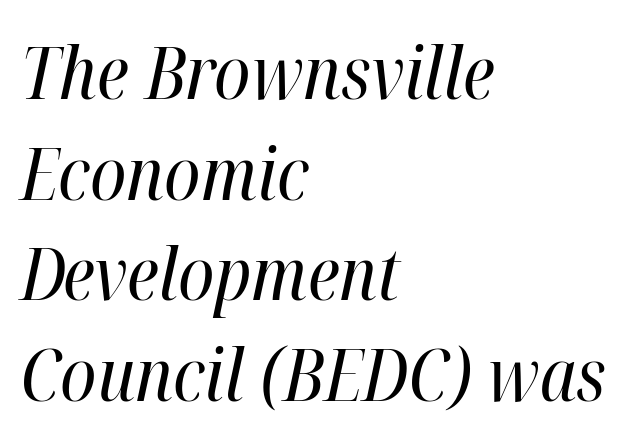
The image shows 73 px regular-weight, condensed type, italic (leaning right); set left-aligned, normal line spacing (1.38x), normal letter spacing, not underlined; high stroke contrast and a medium x-height.
